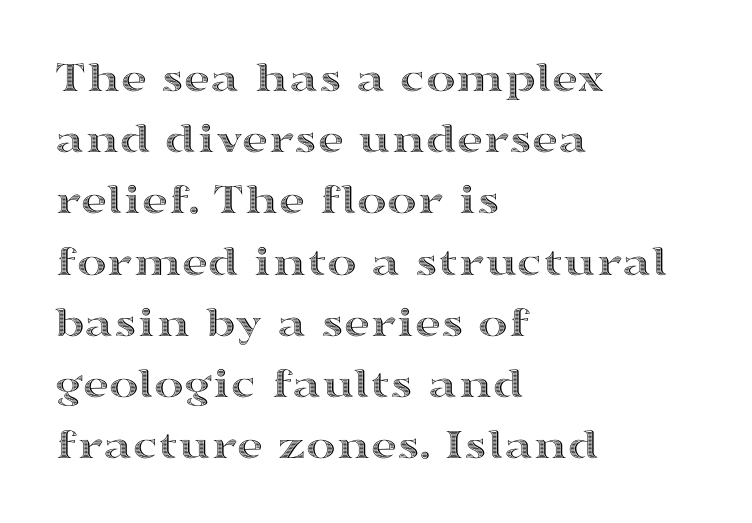
The image shows 45 px wide type, upright; set left-aligned, normal line spacing (1.36x), normal letter spacing, not underlined; a medium x-height.
